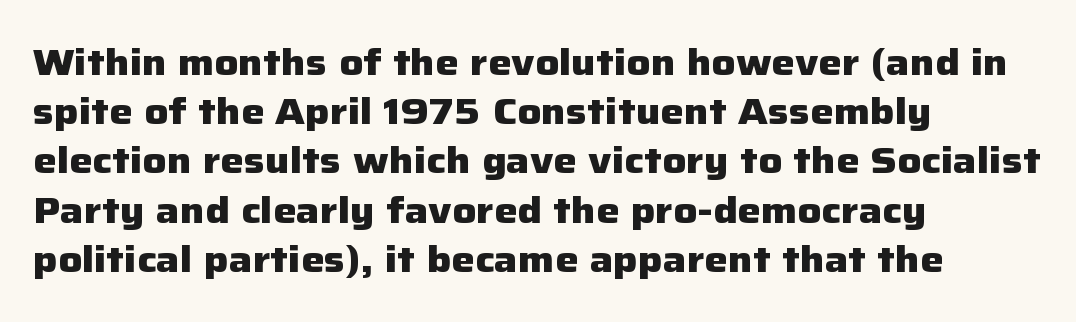
The rendering shows plain stroke endings on the letterforms — a sans-serif design. Here the glyphs are tracked normally, forming tight word shapes. The lines sit at an ordinary, default distance from one another. The gap between lines stays unmarked. Does the copy run flush right? No — it runs flush left. Proportional: the letters do not fall into vertical columns.
